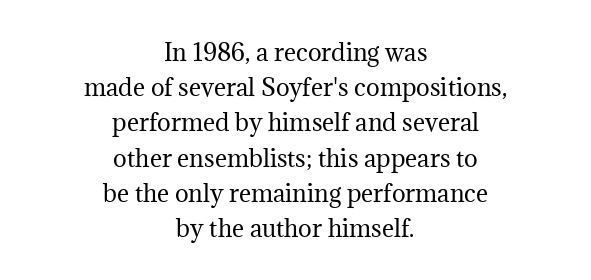
{"italic": "no", "bold": "no", "underline": "no", "align": "center", "line_spacing": "normal", "line_spacing_ratio": 1.53, "letter_spacing": "normal", "letter_spacing_em": 0.0, "glyph_px": 23}
